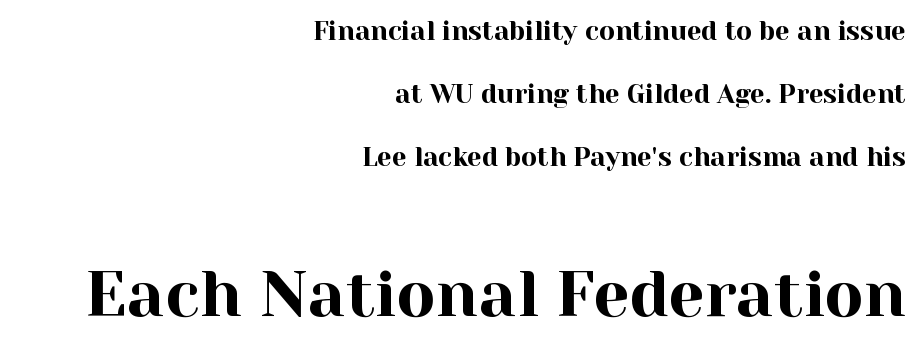
The image shows 64 px serif type, upright; set right-aligned, loose line spacing (2.43x), normal letter spacing, not underlined; the second (bottom) block is 2.46x larger; a medium x-height.
